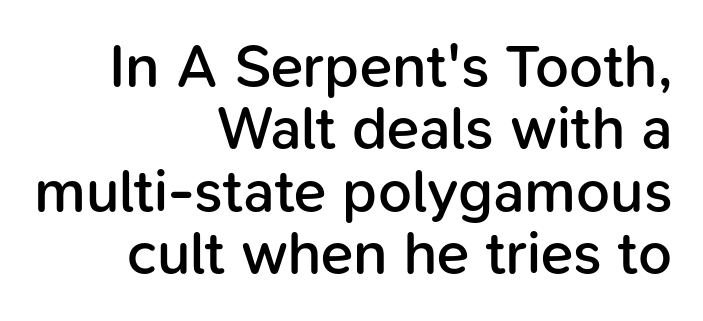
Q: Is the text bold? A: Semi-bold.
Q: Is the text italic (slanted)? A: No, it is upright.
Q: Is the typeface a serif or a sans-serif typeface? A: Sans-serif.
Q: Is the text underlined? A: No.
Q: How is the paragraph aligned? A: Right-aligned.
Q: Is the spacing between letters normal or unusually wide? A: Normal.
Q: Is the spacing between lines tight, normal or loose? A: Tight.
Q: Width (condensed, normal, or wide)? A: Normal.
Q: Stroke contrast? A: Low.
Q: x-height? A: Medium.
Q: Monospaced? A: No.
